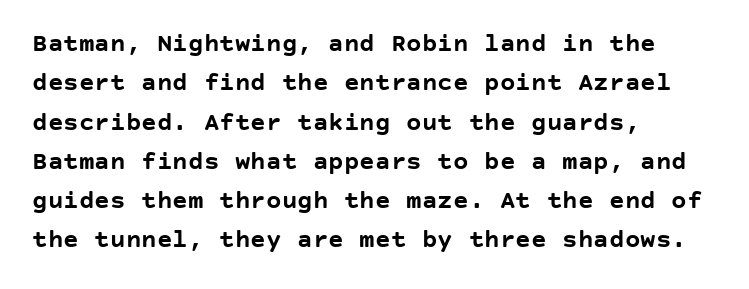
Typeset ragged right — the left edge is the straight one. The passage shown is not underscored anywhere. The lettering stays uniformly vertical, giving the passage a roman look. Short note: letters normally spaced.
